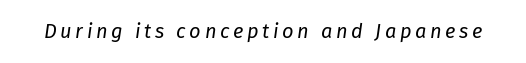
Q: Is the text bold? A: No.
Q: Is the text italic (slanted)? A: Yes, it leans right by about 8 degrees.
Q: Is the text underlined? A: No.
